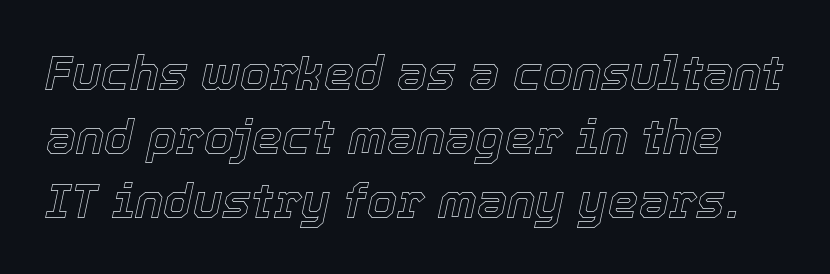
The image shows 48 px text type, italic (leaning right); set normal line spacing (1.33x), normal letter spacing, not underlined; a medium x-height.
